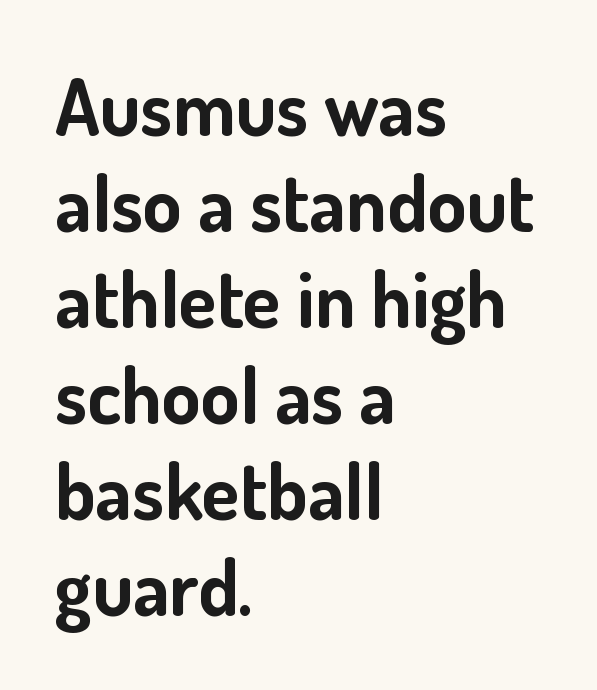
Character widths vary here, with narrow letters taking less room than wide ones. Letter spacing: default. Descenders hang freely into open space. A student would call this left alignment; a typographer would say flush left, rag right. Notice how thick the strokes are: this is what a full bold looks like.
